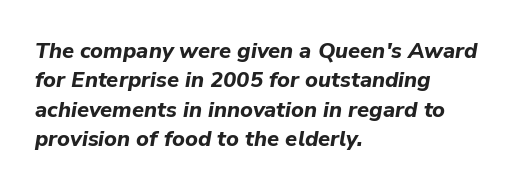
{"italic": "yes", "lean": "right", "slant_degrees": 9, "bold": "yes", "underline": "no", "align": "left", "line_spacing": "normal", "line_spacing_ratio": 1.34, "letter_spacing": "normal", "letter_spacing_em": 0.0, "glyph_px": 22}
